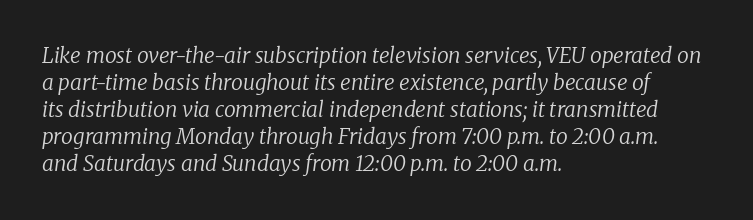
Reading down the column, the eye jumps a familiar distance to each next line. Stems and bowls with no extra thickness — not bold. Tall strokes in this sample are angled rather than plumb. Where is the straight margin? On the left. The gap between lines stays unmarked.
